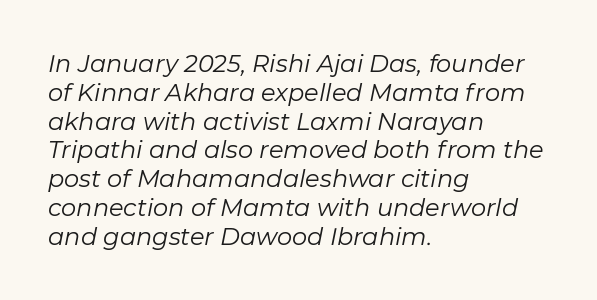
Q: Is the text bold? A: No.
Q: Is the text italic (slanted)? A: Yes, it leans right by about 11 degrees.
Q: Is the text underlined? A: No.
Q: How is the paragraph aligned? A: Left-aligned.
Q: Is the spacing between letters normal or unusually wide? A: Normal.
